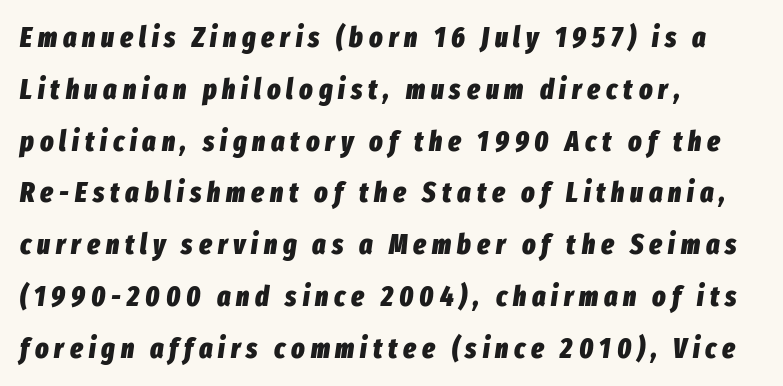
Varying glyph widths throughout — classic text-font behaviour. These lines are set flush left with a ragged right edge. Characters are canted at an angle relative to the baseline's perpendicular. The sample has been set heavy, in full bold.
